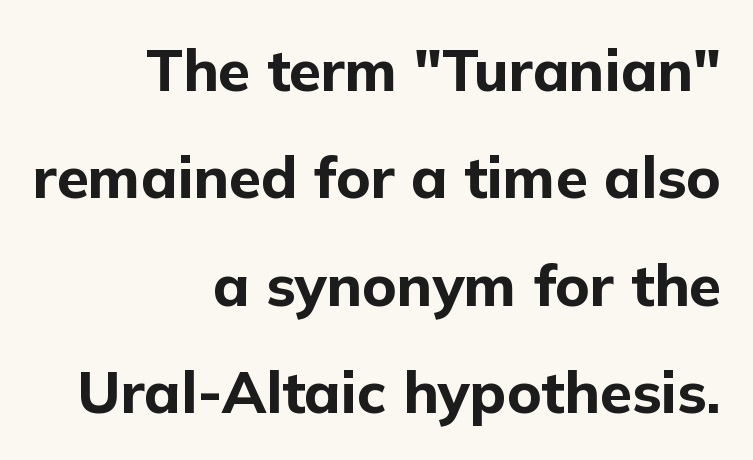
The image shows 58 px bold sans-serif type, upright; set right-aligned, line spacing 1.85x, normal letter spacing, not underlined; low stroke contrast and a medium x-height.
